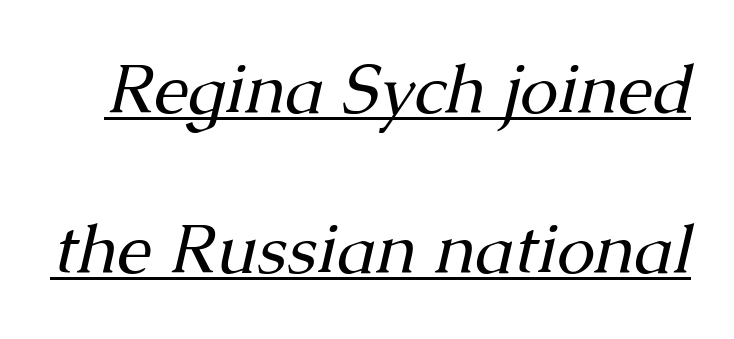
Q: Is the text bold? A: No.
Q: Is the text italic (slanted)? A: Yes, it leans right by about 13 degrees.
Q: Is the typeface a serif or a sans-serif typeface? A: Serif.
Q: Is the text underlined? A: Yes.
Q: Is the spacing between letters normal or unusually wide? A: Normal.
Q: Is the spacing between lines tight, normal or loose? A: Loose.
Q: Width (condensed, normal, or wide)? A: Normal.
Q: Stroke contrast? A: Medium.
Q: x-height? A: Medium.
Q: Monospaced? A: No.
